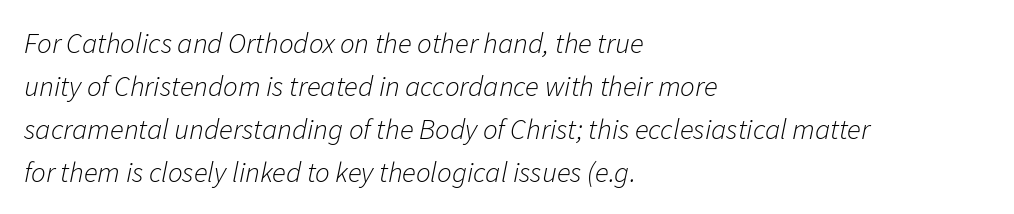
How are the letters spaced? Ordinarily, with no added tracking. The passage is arranged the way most books set body copy — flush left. These lines are rendered in a variable-pitch font. Stems and bowls with no extra thickness — not bold. The strip under each line holds only bare page.
